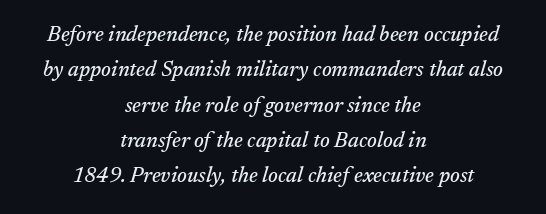
Q: Is the text italic (slanted)? A: Yes, it leans right by about 17 degrees.
Q: Is the text underlined? A: No.
Q: How is the paragraph aligned? A: Centered.
Q: Is the spacing between letters normal or unusually wide? A: Normal.
Q: Is the spacing between lines tight, normal or loose? A: Normal.
